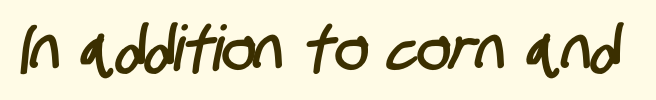
Character widths vary here, with narrow letters taking less room than wide ones. Letterform terminals end flat and unadorned throughout the passage. Underline: absent. The passage shown has conventional tracking throughout.
